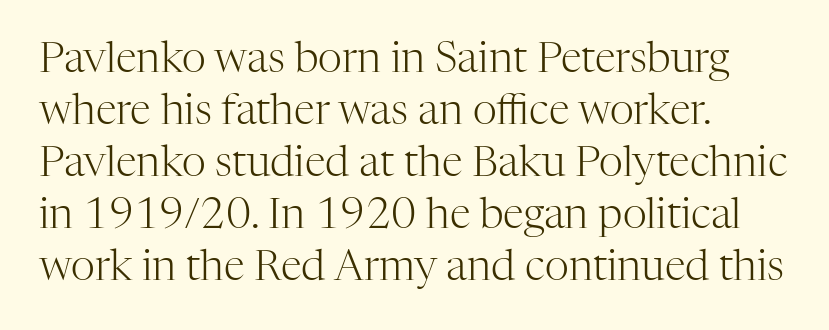
The image shows 42 px light serif type, upright; set left-aligned, line spacing 1.24x, normal letter spacing, not underlined; high stroke contrast and a medium x-height.
